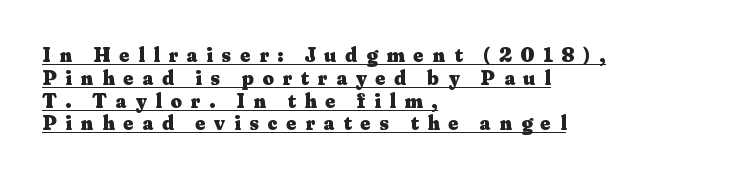
The image shows 20 px bold type, upright; set left-aligned, tight line spacing (1.14x), unusually wide letter spacing (+0.43 em), underlined.
